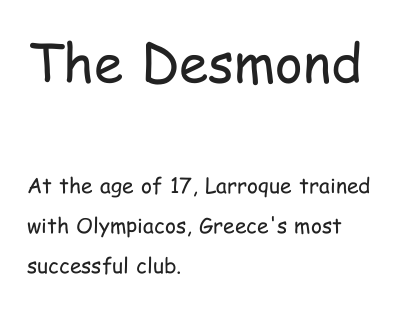
{"serif": "no", "italic": "no", "bold": "no", "weight": "regular", "width": "condensed", "stroke_contrast": "low", "x_height": "medium", "monospaced": "no", "underline": "no", "align": "left", "line_spacing": "loose", "line_spacing_ratio": 1.91, "letter_spacing": "normal", "letter_spacing_em": 0.0, "larger_block": "first", "size_ratio": 2.52, "glyph_px": 53}
